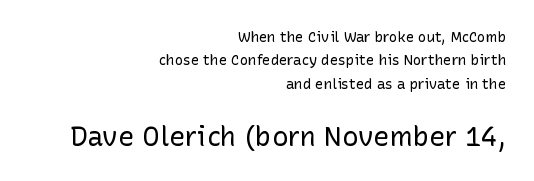
{"italic": "no", "bold": "no", "underline": "no", "align": "right", "line_spacing": "normal", "line_spacing_ratio": 1.67, "letter_spacing": "normal", "letter_spacing_em": 0.0, "larger_block": "second", "size_ratio": 1.93, "glyph_px": 27}
